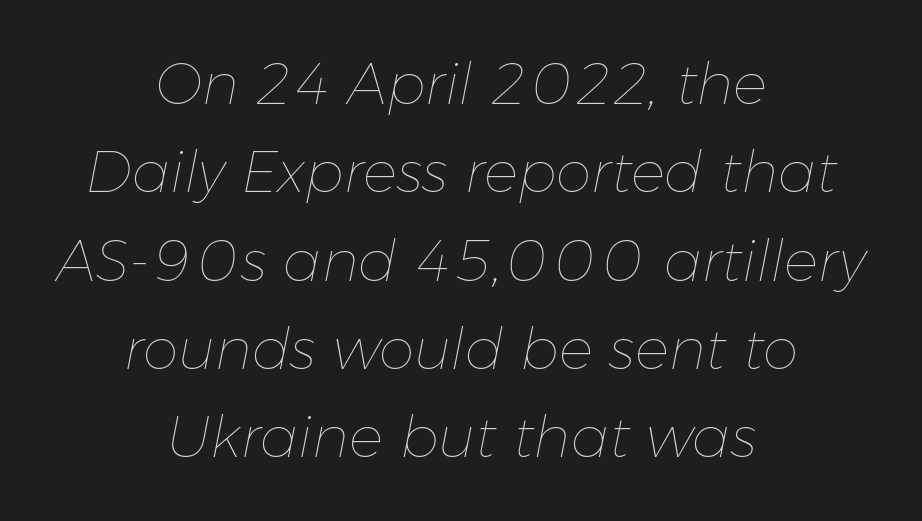
Q: Is the text bold? A: No.
Q: Is the text italic (slanted)? A: Yes, it leans right by about 11 degrees.
Q: Is the text underlined? A: No.
Q: How is the paragraph aligned? A: Centered.
Q: Is the spacing between letters normal or unusually wide? A: Normal.
Q: Is the spacing between lines tight, normal or loose? A: Normal.
Q: Width (condensed, normal, or wide)? A: Normal.
Q: Stroke contrast? A: Low.
Q: x-height? A: Medium.
Q: Monospaced? A: No.
